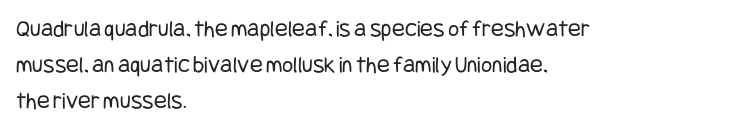
The image shows 24 px text type, upright; set left-aligned, normal line spacing (1.49x), normal letter spacing, not underlined.
